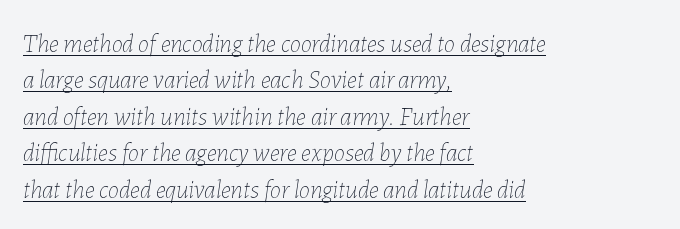
{"italic": "yes", "lean": "right", "slant_degrees": 7, "bold": "no", "underline": "yes", "align": "left", "line_spacing": "normal", "line_spacing_ratio": 1.46, "letter_spacing": "normal", "letter_spacing_em": 0.0, "glyph_px": 25}
